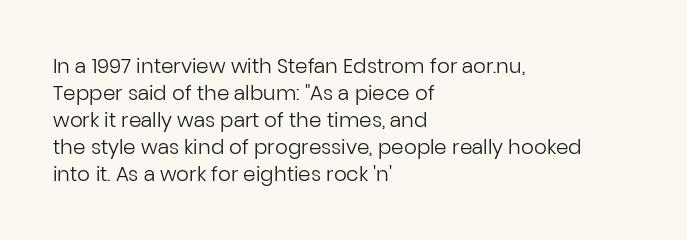
{"italic": "no", "bold": "no", "underline": "no", "align": "left", "line_spacing": "normal", "line_spacing_ratio": 1.35, "letter_spacing": "normal", "letter_spacing_em": 0.0, "glyph_px": 20}
